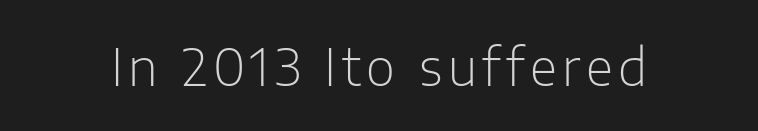
Q: Is the text bold? A: No.
Q: Is the text italic (slanted)? A: No, it is upright.
Q: Is the typeface a serif or a sans-serif typeface? A: Sans-serif.
Q: Is the text underlined? A: No.
Q: Width (condensed, normal, or wide)? A: Normal.
Q: Stroke contrast? A: Low.
Q: x-height? A: Medium.
Q: Monospaced? A: No.
